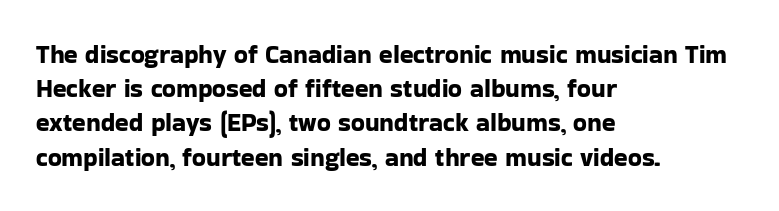
The lettering holds an erect, upright posture throughout. Nobody drew a line under any word here. This rendering uses left alignment, leaving the right contour irregular. Each new line begins a customary step beneath the previous one. Students, note that the glyphs here touch the page at normal intervals.
